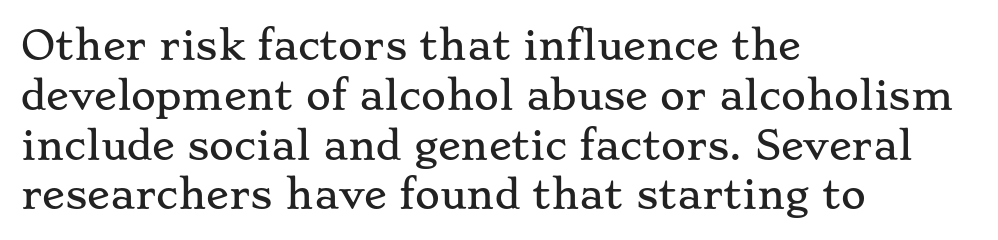
Vertical strokes here are truly vertical. The passage is arranged the way most books set body copy — flush left. The foot of each line stays bare and open. What's the leading like? Ordinary, nothing unusual. Varying glyph widths throughout — classic text-font behaviour. No extra tracking has been applied to these lines.
